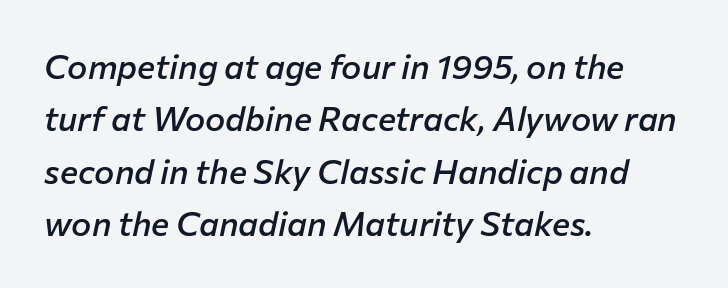
Q: Is the text bold? A: Semi-bold.
Q: Is the text italic (slanted)? A: Yes, it leans right by about 12 degrees.
Q: Is the text underlined? A: No.
Q: How is the paragraph aligned? A: Left-aligned.
Q: Is the spacing between letters normal or unusually wide? A: Normal.
Q: Is the spacing between lines tight, normal or loose? A: Normal.
Q: Width (condensed, normal, or wide)? A: Normal.
Q: Stroke contrast? A: Low.
Q: x-height? A: Medium.
Q: Monospaced? A: No.
